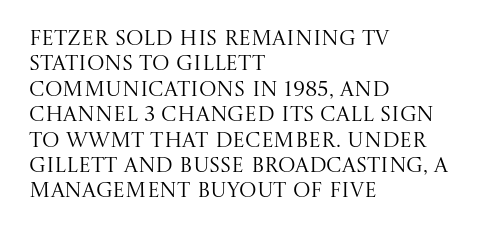
{"italic": "no", "bold": "no", "underline": "no", "align": "left", "line_spacing_ratio": 1.21, "letter_spacing": "normal", "letter_spacing_em": 0.0, "glyph_px": 21}
